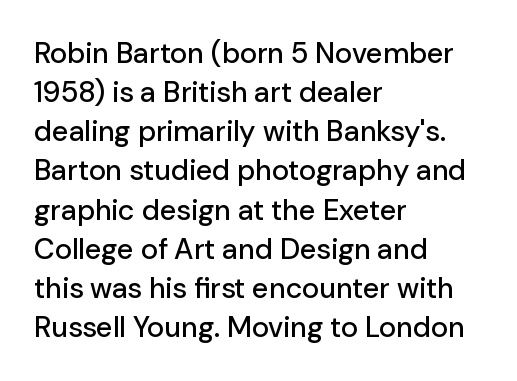
{"serif": "no", "italic": "no", "width": "normal", "stroke_contrast": "low", "x_height": "medium", "monospaced": "no", "underline": "no", "align": "left", "line_spacing": "normal", "line_spacing_ratio": 1.35, "letter_spacing": "normal", "letter_spacing_em": 0.0, "glyph_px": 29}
